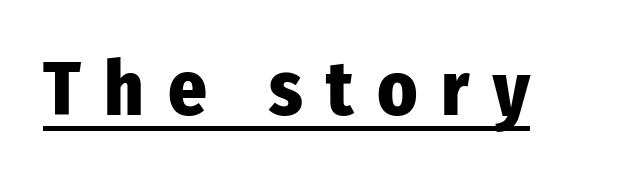
The image shows 76 px heavy, condensed sans-serif type, upright; set unusually wide letter spacing (+0.31 em), underlined; low stroke contrast and a medium x-height.
